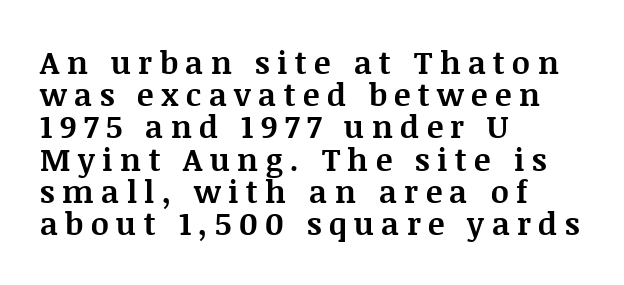
The image shows 31 px bold serif type, upright; set left-aligned, tight line spacing (1.04x), unusually wide letter spacing (+0.24 em), not underlined; medium stroke contrast and a large x-height.
